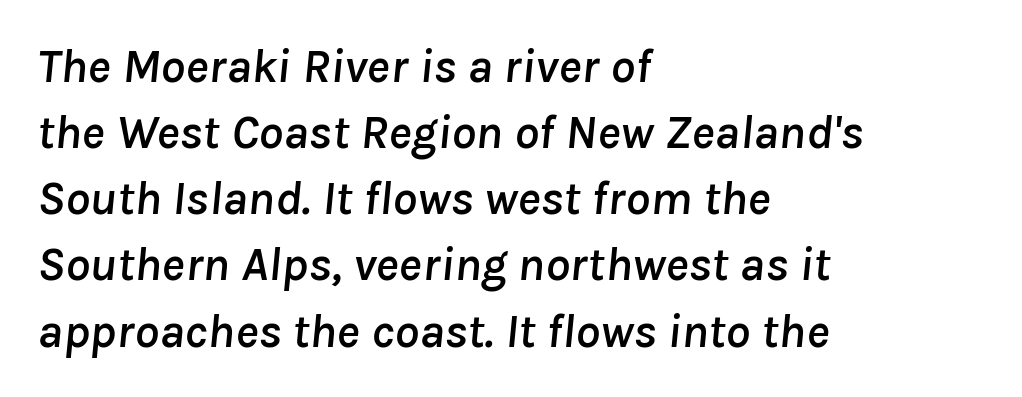
{"italic": "yes", "lean": "right", "slant_degrees": 8, "width": "normal", "stroke_contrast": "low", "x_height": "medium", "monospaced": "no", "underline": "no", "align": "left", "line_spacing": "normal", "line_spacing_ratio": 1.35, "letter_spacing": "normal", "letter_spacing_em": 0.0, "glyph_px": 49}
